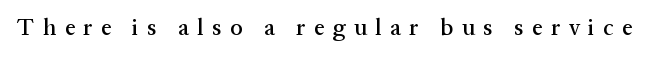
Q: Is the text italic (slanted)? A: No, it is upright.
Q: Is the text underlined? A: No.
Q: Is the spacing between letters normal or unusually wide? A: Unusually wide.
